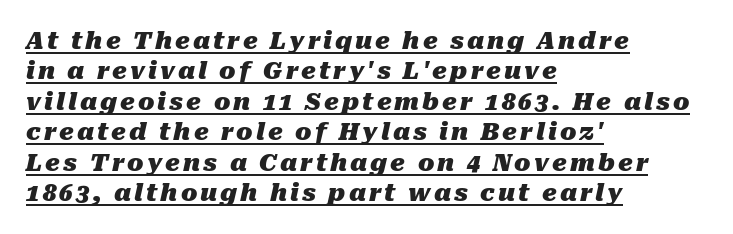
Every row of glyphs begins at an identical x-position on the left. Beneath each row of characters lies a ruled line. Baseline-to-baseline distance is the conventional proportion of letter height. This sample uses an oblique cut, with every glyph tilted off the vertical. As a designer I'd log this as weight 700, bold.
